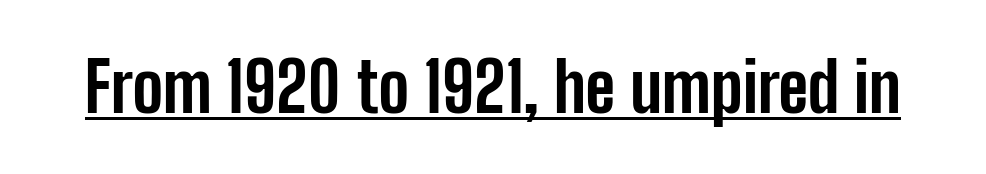
In terms of posture, this sample is upright. You'd pick this weight for a headline — it's a proper bold. Examine the stroke ends and you'll find no serifs. Short note: letters normally spaced. Varying glyph widths throughout — classic text-font behaviour. The words here are underlined.
